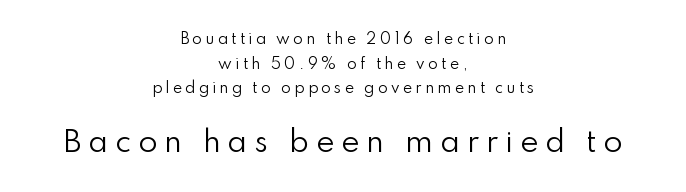
Which of the two is more prominent by size? The second, at the bottom. To sum up the face: it is a sans, with no serifs. Letters rest on an invisible, unmarked baseline. Note the varied advance widths — an 'i' is clearly narrower than an 'm'. Display-style spreading of the glyphs; the letterfit is very open. Counters stay open thanks to moderate or lighter strokes.
